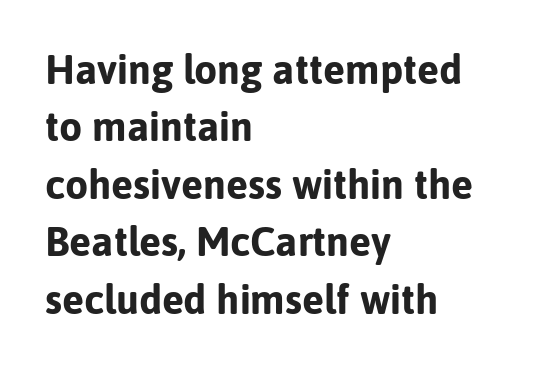
Is this a sans? Yes — the strokes have no serifs. Bold? Absolutely — the strokes are thick and heavy. The horizontal fit of the characters is conventional and even. Is there any slant? The stems are plumb. Proportional: the letters do not fall into vertical columns.
